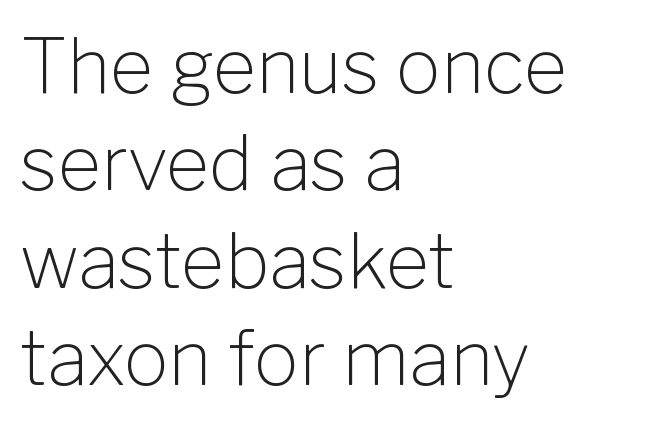
{"serif": "no", "italic": "no", "bold": "no", "weight": "light", "width": "normal", "stroke_contrast": "low", "x_height": "medium", "monospaced": "no", "underline": "no", "align": "left", "line_spacing": "normal", "line_spacing_ratio": 1.3, "letter_spacing": "normal", "letter_spacing_em": 0.0, "glyph_px": 75}
